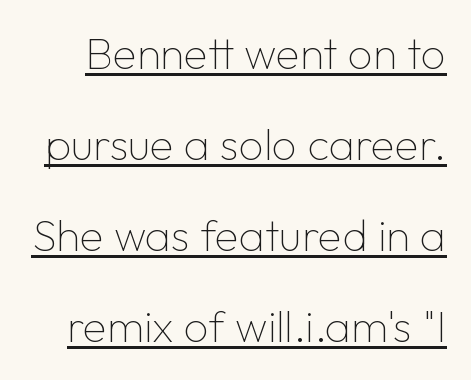
{"serif": "no", "italic": "no", "bold": "no", "weight": "thin", "width": "normal", "stroke_contrast": "low", "x_height": "medium", "monospaced": "no", "underline": "yes", "line_spacing": "loose", "line_spacing_ratio": 2.07, "letter_spacing": "normal", "letter_spacing_em": 0.0, "glyph_px": 44}
